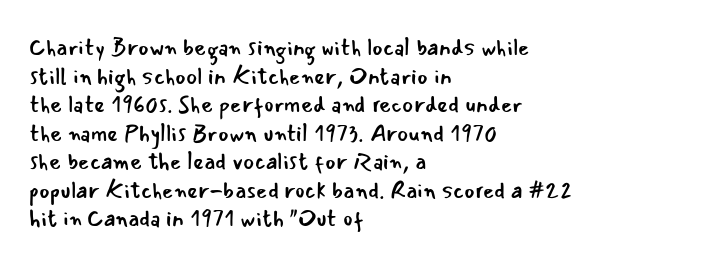
{"italic": "no", "bold": "no", "underline": "no", "align": "left", "line_spacing_ratio": 1.24, "letter_spacing": "normal", "letter_spacing_em": 0.0, "glyph_px": 23}
